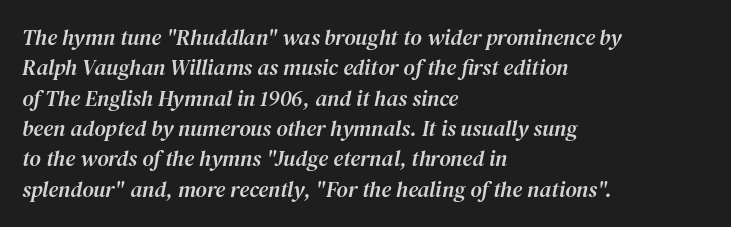
The line texture is even and compact thanks to regular tracking. The words here are not underlined. If you measured baseline to baseline, you'd find a middling distance. Line starts are locked; line ends wander. Would a proofreader flag this as italicized? Yes.
